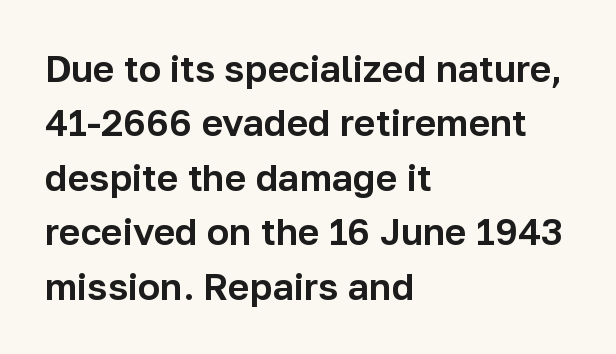
{"serif": "no", "italic": "no", "width": "normal", "stroke_contrast": "low", "x_height": "medium", "monospaced": "no", "underline": "no", "align": "left", "line_spacing": "normal", "line_spacing_ratio": 1.47, "letter_spacing": "normal", "letter_spacing_em": 0.0, "glyph_px": 37}
